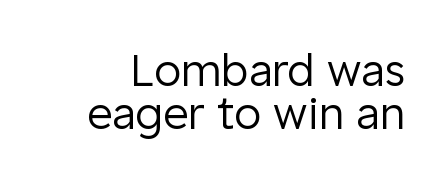
{"serif": "no", "italic": "no", "bold": "no", "weight": "regular", "width": "normal", "stroke_contrast": "low", "x_height": "medium", "monospaced": "no", "underline": "no", "line_spacing": "tight", "line_spacing_ratio": 0.97, "letter_spacing": "normal", "letter_spacing_em": 0.0, "glyph_px": 44}
